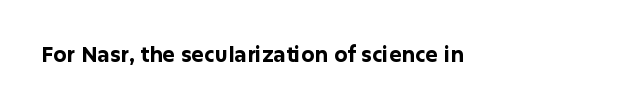
The image shows 21 px bold type, upright; set normal letter spacing, not underlined.
